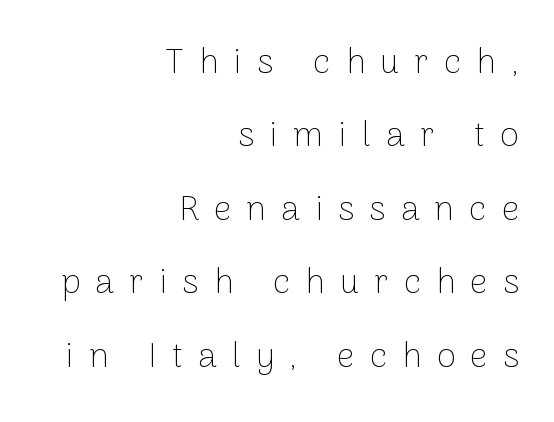
Q: Is the text bold? A: No.
Q: Is the text italic (slanted)? A: No, it is upright.
Q: Is the typeface a serif or a sans-serif typeface? A: Sans-serif.
Q: Is the text underlined? A: No.
Q: How is the paragraph aligned? A: Right-aligned.
Q: Is the spacing between letters normal or unusually wide? A: Unusually wide.
Q: Is the spacing between lines tight, normal or loose? A: Loose.
Q: Width (condensed, normal, or wide)? A: Normal.
Q: Stroke contrast? A: Low.
Q: x-height? A: Medium.
Q: Monospaced? A: No.
